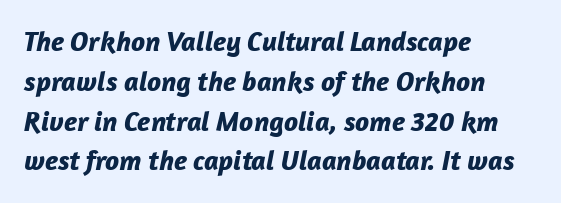
Q: Is the text bold? A: Yes.
Q: Is the text italic (slanted)? A: Yes, it leans right by about 12 degrees.
Q: Is the text underlined? A: No.
Q: How is the paragraph aligned? A: Left-aligned.
Q: Is the spacing between letters normal or unusually wide? A: Normal.
Q: Is the spacing between lines tight, normal or loose? A: Normal.
Q: Width (condensed, normal, or wide)? A: Normal.
Q: Stroke contrast? A: Low.
Q: x-height? A: Medium.
Q: Monospaced? A: No.
